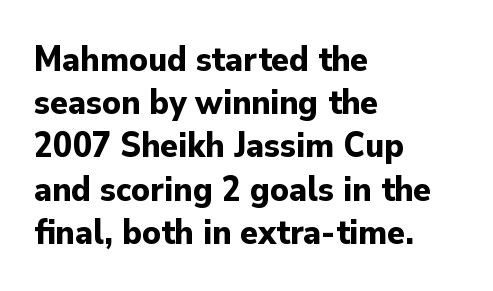
{"serif": "no", "italic": "no", "bold": "yes", "weight": "bold", "width": "normal", "stroke_contrast": "low", "x_height": "small", "monospaced": "no", "underline": "no", "align": "left", "line_spacing_ratio": 1.2, "letter_spacing": "normal", "letter_spacing_em": 0.0, "glyph_px": 36}
